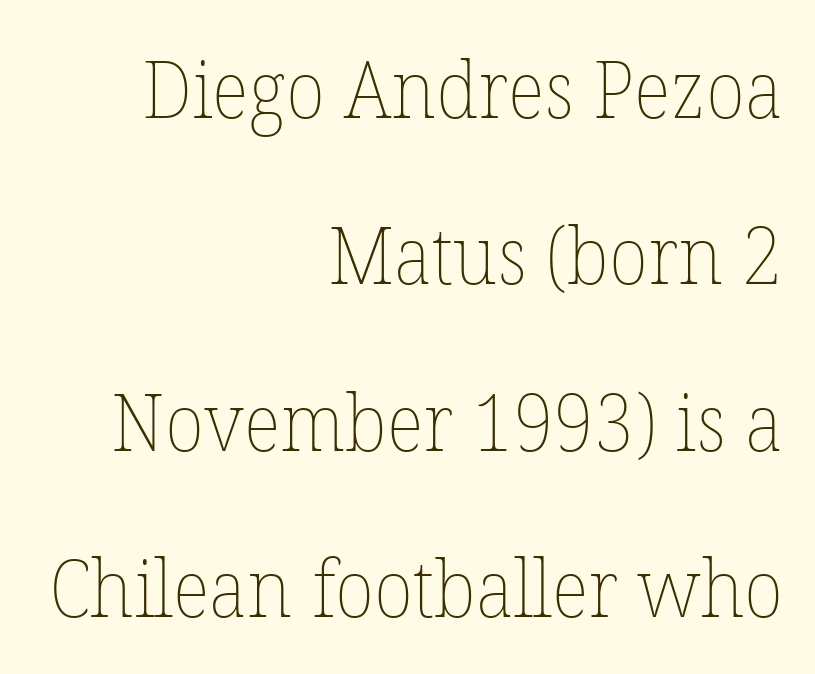
Q: Is the text bold? A: No.
Q: Is the text italic (slanted)? A: No, it is upright.
Q: Is the text underlined? A: No.
Q: How is the paragraph aligned? A: Right-aligned.
Q: Is the spacing between letters normal or unusually wide? A: Normal.
Q: Is the spacing between lines tight, normal or loose? A: Loose.
Q: Width (condensed, normal, or wide)? A: Normal.
Q: Stroke contrast? A: Low.
Q: x-height? A: Medium.
Q: Monospaced? A: No.
